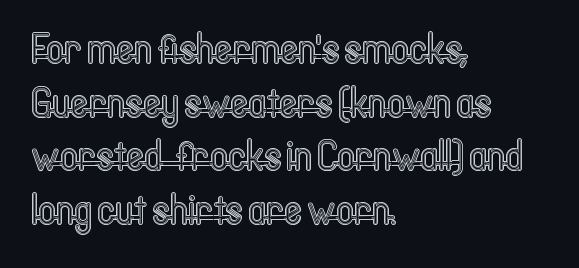
The image shows 43 px condensed type, upright; set left-aligned, normal line spacing (1.25x), normal letter spacing, not underlined; a medium x-height.
